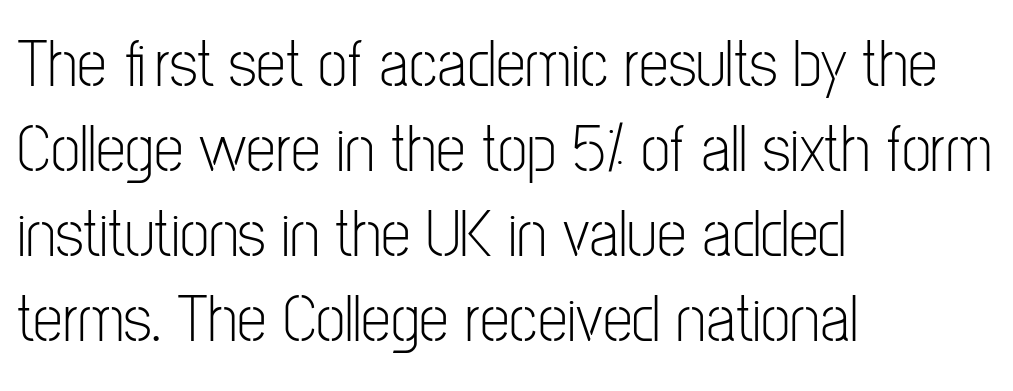
The image shows 67 px light, condensed sans-serif type, upright; set left-aligned, normal line spacing (1.27x), normal letter spacing, not underlined; low stroke contrast and a medium x-height.
